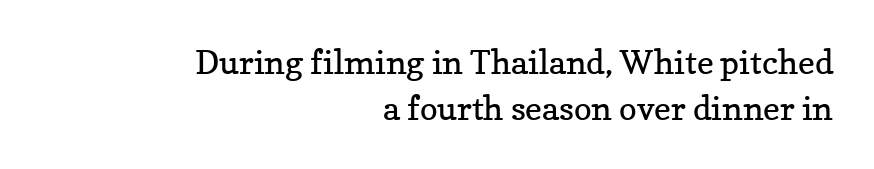
Q: Is the text bold? A: No.
Q: Is the text italic (slanted)? A: No, it is upright.
Q: Is the typeface a serif or a sans-serif typeface? A: Serif.
Q: Is the text underlined? A: No.
Q: How is the paragraph aligned? A: Right-aligned.
Q: Is the spacing between letters normal or unusually wide? A: Normal.
Q: Is the spacing between lines tight, normal or loose? A: Normal.
Q: Width (condensed, normal, or wide)? A: Normal.
Q: Stroke contrast? A: Low.
Q: x-height? A: Medium.
Q: Monospaced? A: No.
